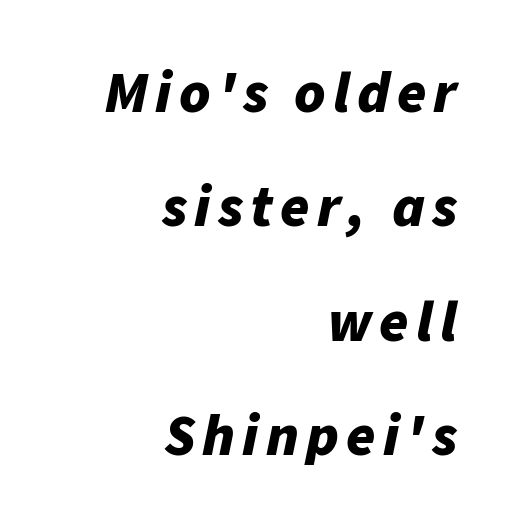
Q: Is the text bold? A: Yes.
Q: Is the text italic (slanted)? A: Yes, it leans right by about 11 degrees.
Q: Is the text underlined? A: No.
Q: How is the paragraph aligned? A: Right-aligned.
Q: Is the spacing between lines tight, normal or loose? A: Loose.
Q: Width (condensed, normal, or wide)? A: Normal.
Q: Stroke contrast? A: Low.
Q: x-height? A: Medium.
Q: Monospaced? A: No.
